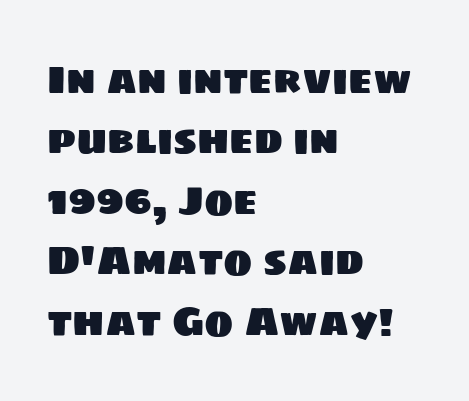
{"serif": "no", "width": "normal", "stroke_contrast": "low", "x_height": "large", "monospaced": "no", "underline": "no", "align": "left", "line_spacing": "normal", "line_spacing_ratio": 1.55, "letter_spacing": "normal", "letter_spacing_em": 0.0, "glyph_px": 39}
